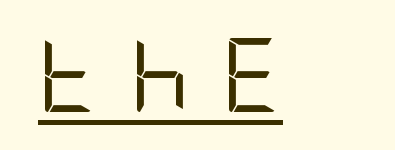
Weight class: somewhere from thin through regular. Descenders here cross a horizontal rule under the line. Vertical strokes here are truly vertical. Typographically, this falls in the sans-serif category. Glyph-to-glyph distance is far greater than everyday printed text.
